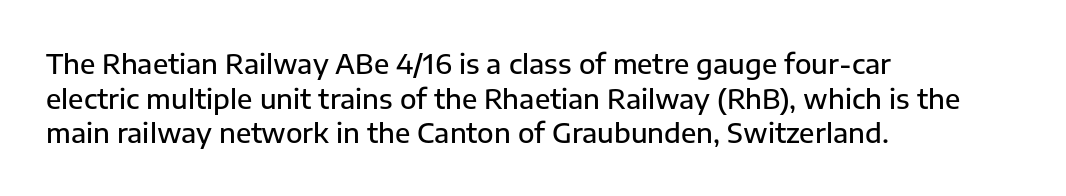
The image shows 27 px text type, upright; set left-aligned, normal line spacing (1.28x), normal letter spacing, not underlined.
